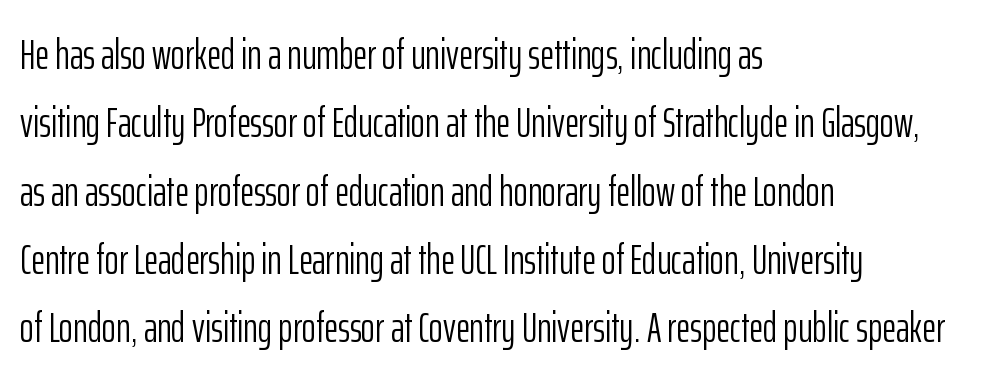
{"serif": "no", "italic": "no", "bold": "no", "weight": "light", "width": "condensed", "stroke_contrast": "low", "x_height": "medium", "monospaced": "no", "underline": "no", "align": "left", "line_spacing": "normal", "line_spacing_ratio": 1.59, "letter_spacing": "normal", "letter_spacing_em": 0.0, "glyph_px": 43}
